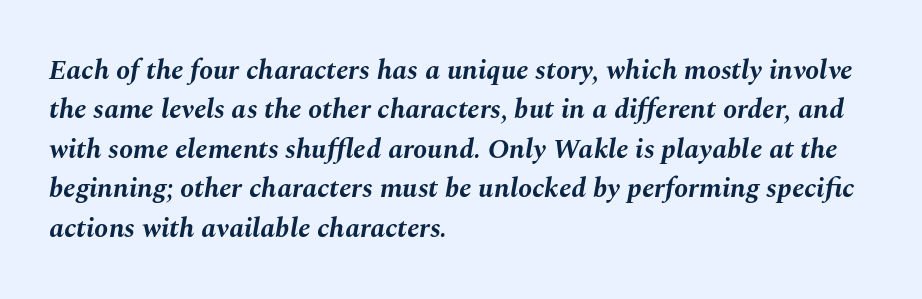
The image shows 28 px bold type, italic (leaning right); set left-aligned, normal line spacing (1.41x), normal letter spacing, not underlined; medium stroke contrast and a medium x-height.
